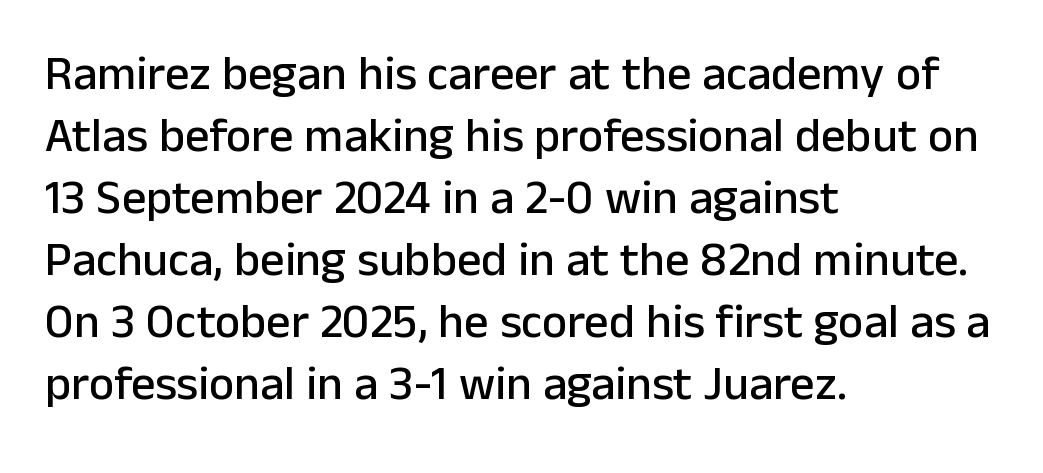
{"serif": "no", "italic": "no", "width": "normal", "stroke_contrast": "low", "x_height": "medium", "monospaced": "no", "underline": "no", "align": "left", "line_spacing": "normal", "line_spacing_ratio": 1.29, "letter_spacing": "normal", "letter_spacing_em": 0.0, "glyph_px": 48}
